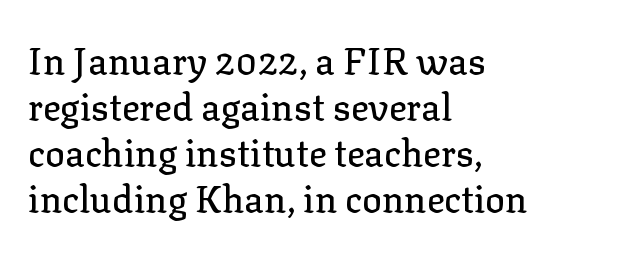
{"serif": "yes", "italic": "no", "width": "normal", "stroke_contrast": "low", "x_height": "medium", "monospaced": "no", "underline": "no", "align": "left", "line_spacing_ratio": 1.24, "letter_spacing": "normal", "letter_spacing_em": 0.0, "glyph_px": 37}
